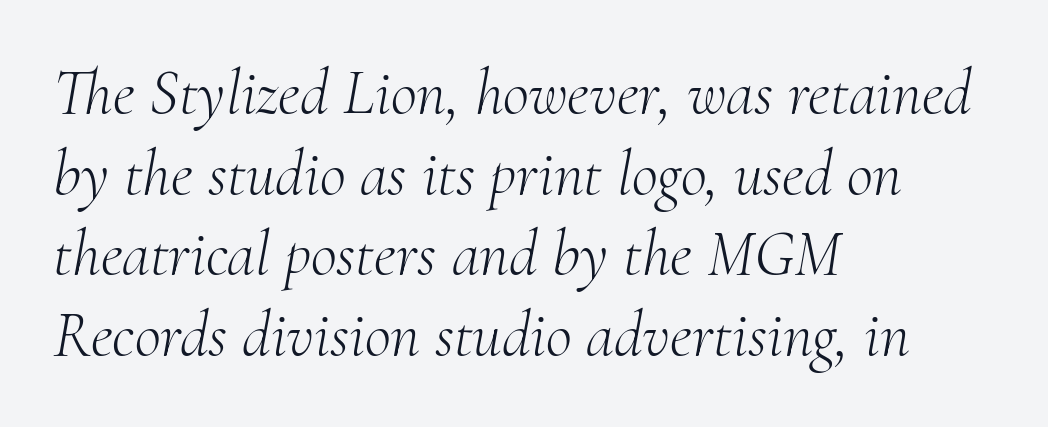
Q: Is the text bold? A: No.
Q: Is the text italic (slanted)? A: Yes, it leans right by about 10 degrees.
Q: Is the typeface a serif or a sans-serif typeface? A: Serif.
Q: Is the text underlined? A: No.
Q: How is the paragraph aligned? A: Left-aligned.
Q: Is the spacing between letters normal or unusually wide? A: Normal.
Q: Is the spacing between lines tight, normal or loose? A: Normal.
Q: Width (condensed, normal, or wide)? A: Normal.
Q: Stroke contrast? A: Medium.
Q: x-height? A: Small.
Q: Monospaced? A: No.
